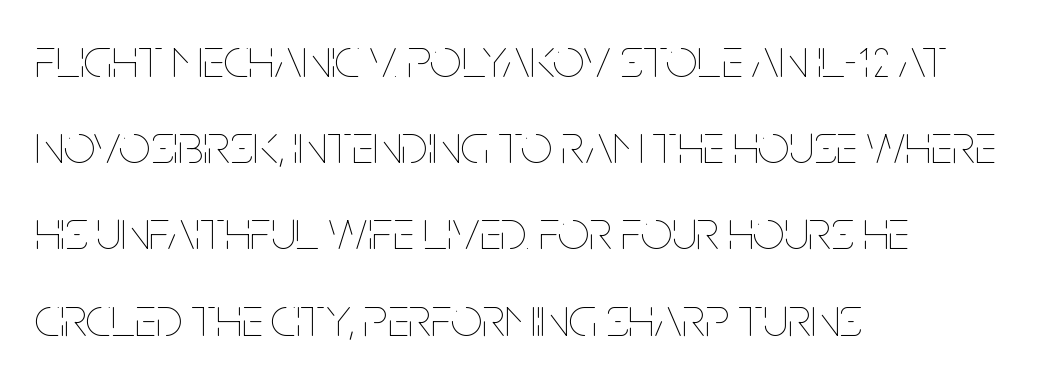
Q: Is the text bold? A: No.
Q: Is the text italic (slanted)? A: No, it is upright.
Q: Is the text underlined? A: No.
Q: How is the paragraph aligned? A: Left-aligned.
Q: Is the spacing between letters normal or unusually wide? A: Normal.
Q: Is the spacing between lines tight, normal or loose? A: Normal.
Q: Width (condensed, normal, or wide)? A: Condensed.
Q: Stroke contrast? A: Low.
Q: x-height? A: Large.
Q: Monospaced? A: No.
